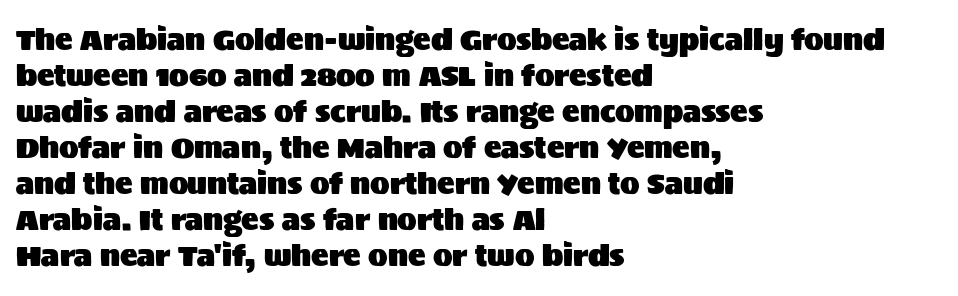
{"serif": "no", "italic": "no", "width": "normal", "stroke_contrast": "medium", "x_height": "large", "monospaced": "no", "underline": "no", "align": "left", "line_spacing_ratio": 1.24, "letter_spacing": "normal", "letter_spacing_em": 0.0, "glyph_px": 29}
